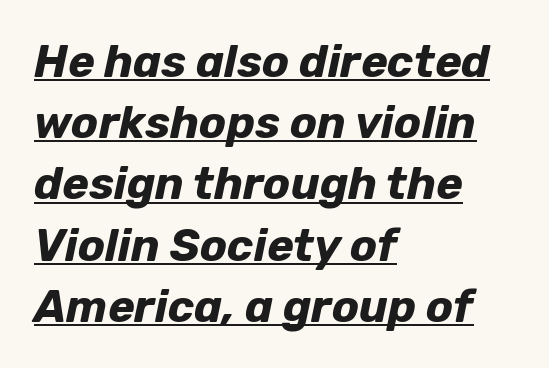
The image shows 45 px bold type, italic (leaning right); set left-aligned, normal line spacing (1.36x), normal letter spacing, underlined; low stroke contrast and a medium x-height.
